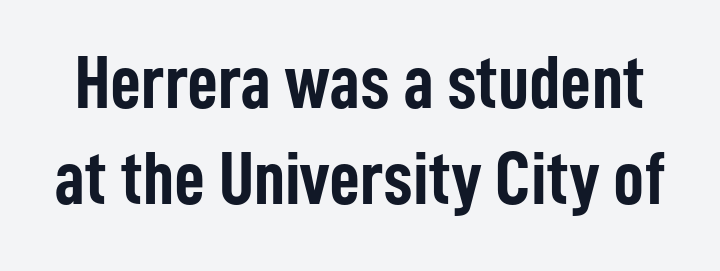
The letters stand upright; this is a roman face. How are the letters spaced? Ordinarily, with no added tracking. This sample keeps an unexceptional amount of space between lines. Check the space under the baseline: it is left empty.
